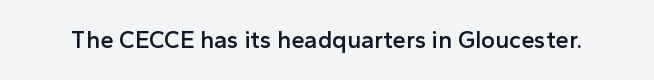
The image shows 24 px text type, upright; set normal letter spacing, not underlined.
